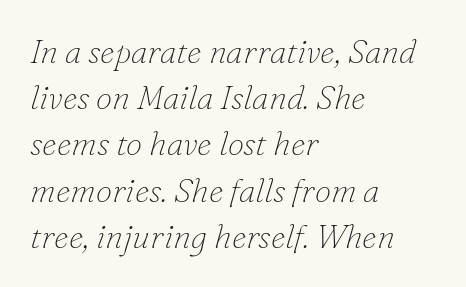
Q: Is the text bold? A: No.
Q: Is the text italic (slanted)? A: Yes, it leans right by about 16 degrees.
Q: Is the typeface a serif or a sans-serif typeface? A: Serif.
Q: Is the text underlined? A: No.
Q: How is the paragraph aligned? A: Left-aligned.
Q: Is the spacing between letters normal or unusually wide? A: Normal.
Q: Is the spacing between lines tight, normal or loose? A: Normal.
Q: Width (condensed, normal, or wide)? A: Normal.
Q: Stroke contrast? A: Low.
Q: x-height? A: Small.
Q: Monospaced? A: No.
